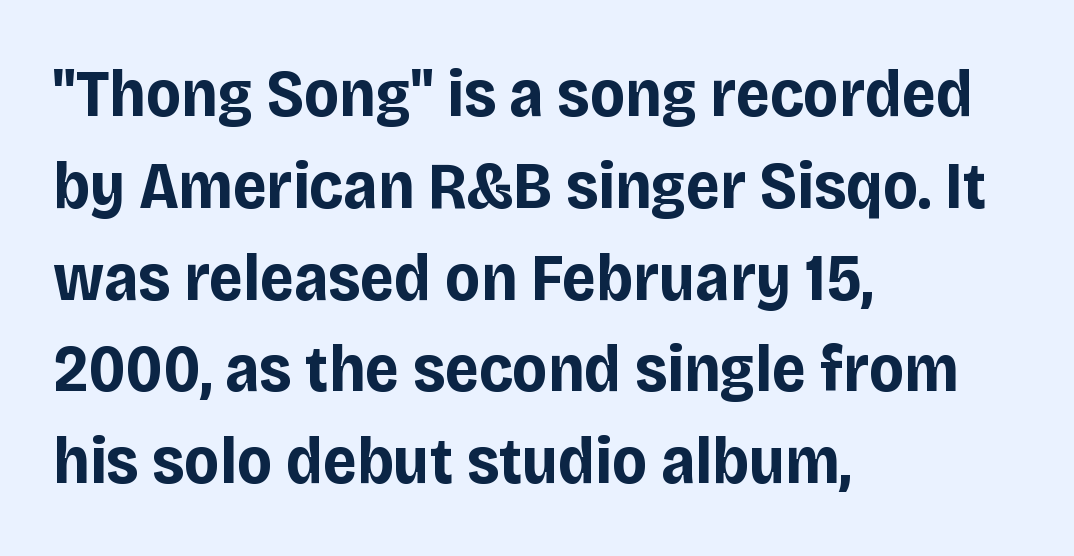
{"serif": "no", "italic": "no", "bold": "yes", "weight": "bold", "width": "normal", "stroke_contrast": "low", "x_height": "large", "monospaced": "no", "underline": "no", "align": "left", "line_spacing": "normal", "line_spacing_ratio": 1.37, "letter_spacing": "normal", "letter_spacing_em": 0.0, "glyph_px": 67}
